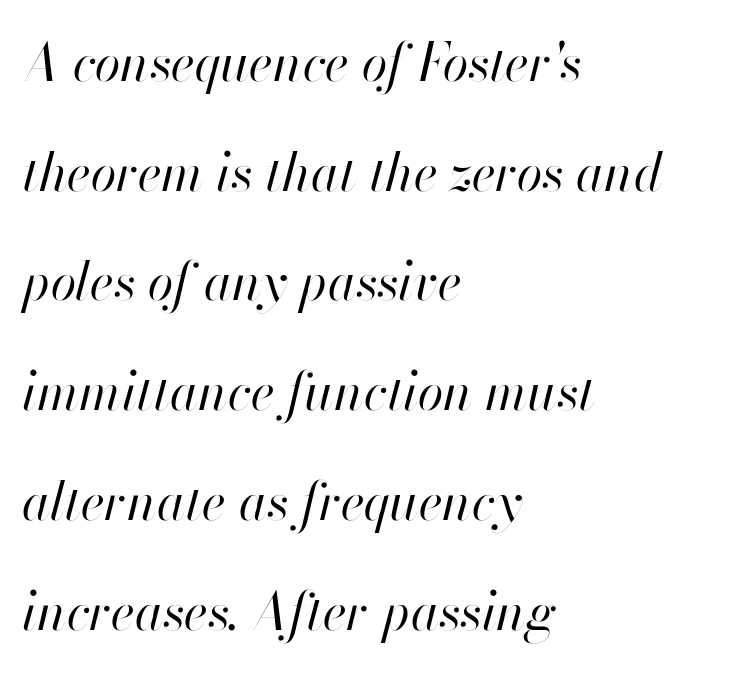
{"italic": "yes", "lean": "right", "slant_degrees": 13, "bold": "no", "weight": "regular", "width": "normal", "stroke_contrast": "high", "x_height": "small", "monospaced": "no", "underline": "no", "align": "left", "line_spacing": "loose", "line_spacing_ratio": 2.11, "letter_spacing": "normal", "letter_spacing_em": 0.0, "glyph_px": 52}
